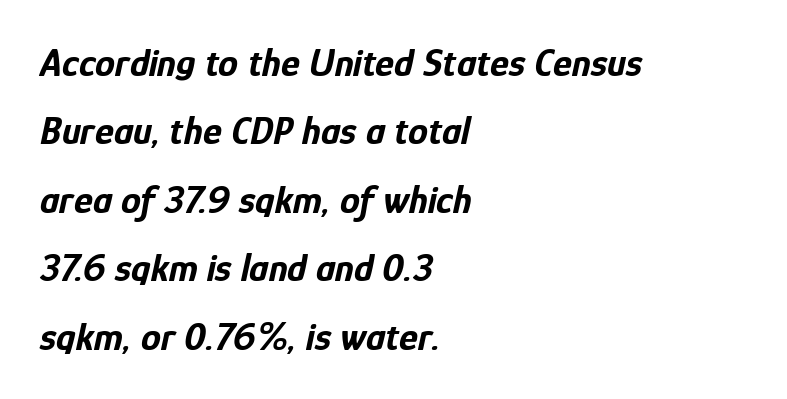
Spacing verdict: proportional, widths tailored to each character. The face used here has a pronounced slope to its letters. Clear beneath every line of the passage. The line texture is even and compact thanks to regular tracking. Every row of glyphs begins at an identical x-position on the left. What weight is shown? A full bold with thick strokes.
